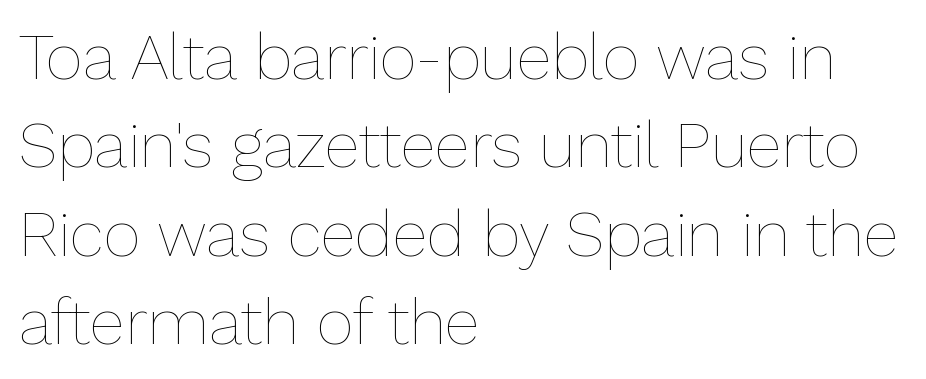
Q: Is the text bold? A: No.
Q: Is the text italic (slanted)? A: No, it is upright.
Q: Is the text underlined? A: No.
Q: How is the paragraph aligned? A: Left-aligned.
Q: Is the spacing between letters normal or unusually wide? A: Normal.
Q: Is the spacing between lines tight, normal or loose? A: Normal.
Q: Width (condensed, normal, or wide)? A: Normal.
Q: Stroke contrast? A: Low.
Q: x-height? A: Medium.
Q: Monospaced? A: No.
